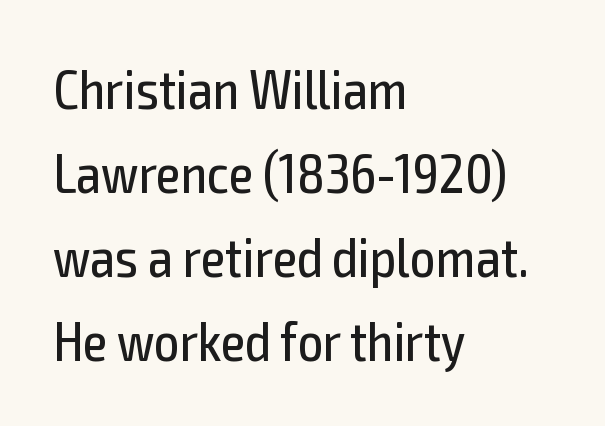
Q: Is the text bold? A: No.
Q: Is the text italic (slanted)? A: No, it is upright.
Q: Is the typeface a serif or a sans-serif typeface? A: Sans-serif.
Q: Is the text underlined? A: No.
Q: How is the paragraph aligned? A: Left-aligned.
Q: Is the spacing between letters normal or unusually wide? A: Normal.
Q: Is the spacing between lines tight, normal or loose? A: Normal.
Q: Width (condensed, normal, or wide)? A: Condensed.
Q: x-height? A: Medium.
Q: Monospaced? A: No.
